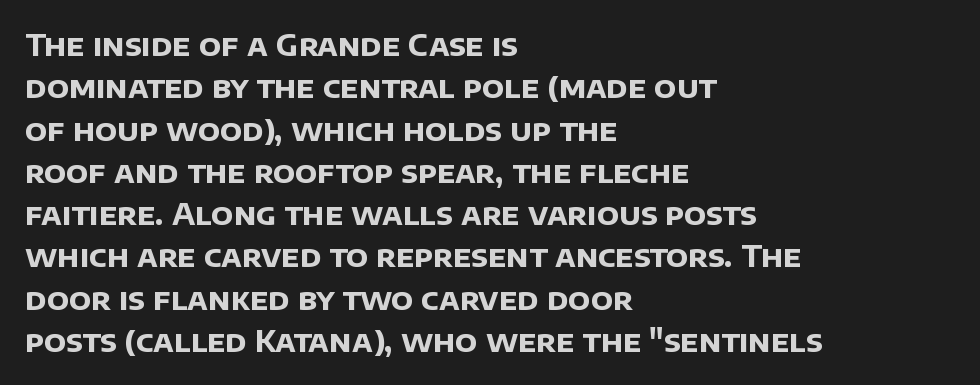
The baseline area is clear. Set as a true bold cut, around the 700 mark. Where is the straight margin? On the left. No extra tracking has been applied to these lines.
